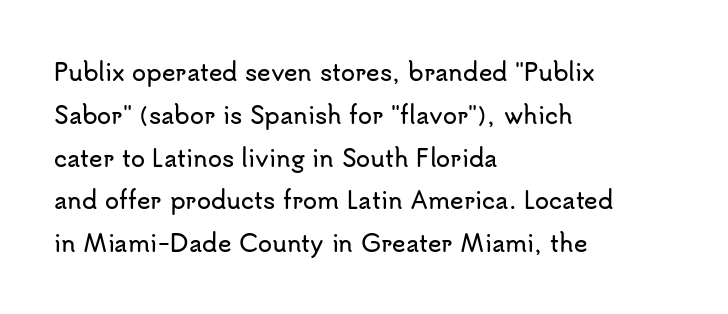
Type without underlining. The ragged edge is on the right, which tells us the setting is flush left. The rendering keeps characters at their native spacing. If you drew a line through each stem, it would be perfectly vertical.
